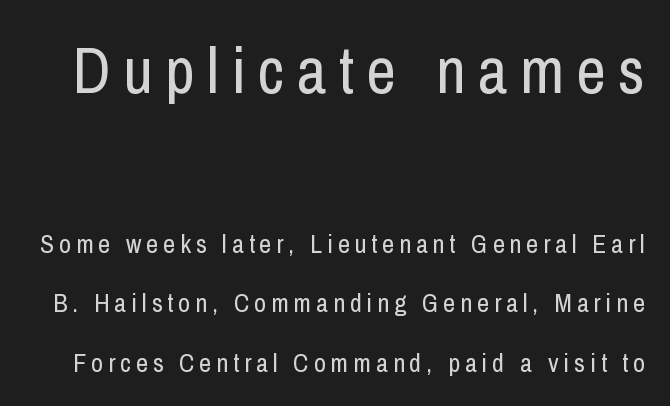
{"serif": "no", "italic": "no", "bold": "no", "weight": "regular", "width": "condensed", "stroke_contrast": "low", "x_height": "medium", "monospaced": "no", "underline": "no", "line_spacing": "loose", "line_spacing_ratio": 2.29, "larger_block": "first", "size_ratio": 2.5, "glyph_px": 65}
